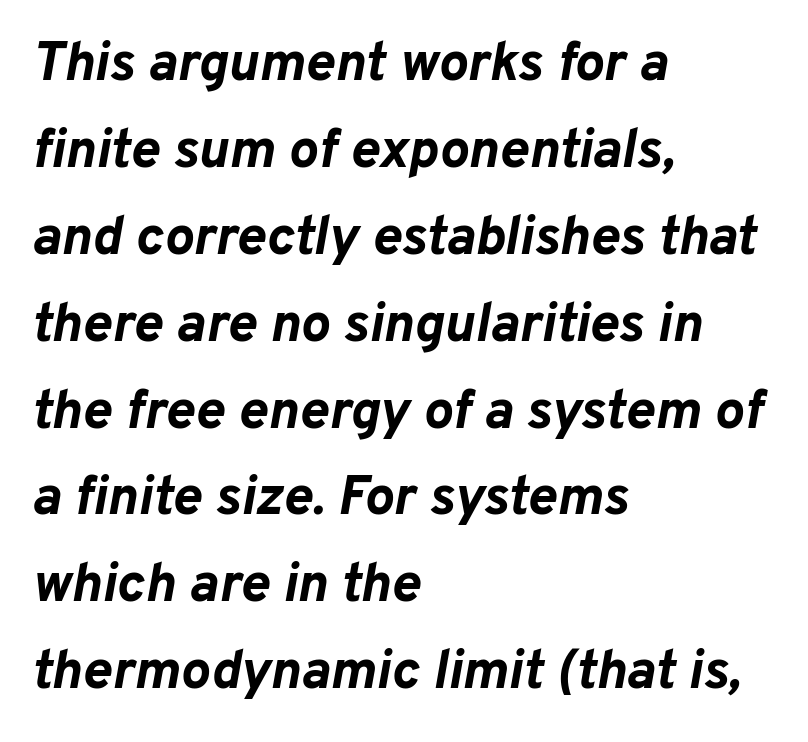
Q: Is the text bold? A: Yes.
Q: Is the text italic (slanted)? A: Yes, it leans right by about 10 degrees.
Q: Is the text underlined? A: No.
Q: How is the paragraph aligned? A: Left-aligned.
Q: Is the spacing between letters normal or unusually wide? A: Normal.
Q: Is the spacing between lines tight, normal or loose? A: Normal.
Q: Width (condensed, normal, or wide)? A: Normal.
Q: Stroke contrast? A: Low.
Q: x-height? A: Medium.
Q: Monospaced? A: No.
